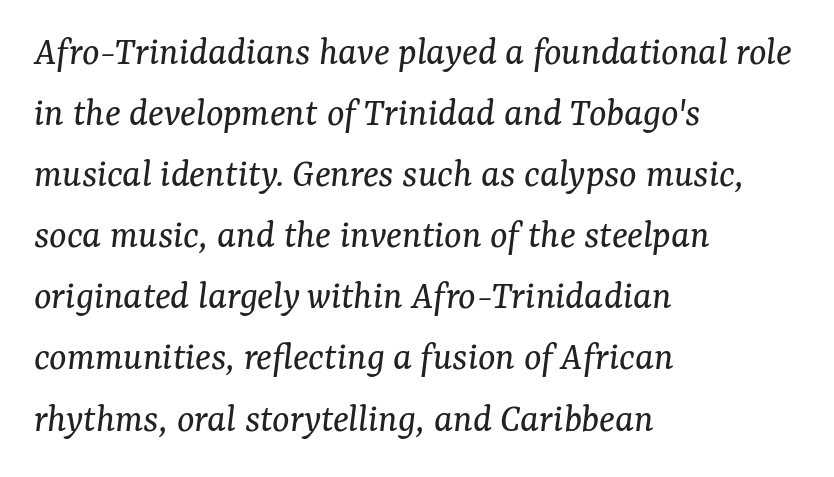
Q: Is the text bold? A: No.
Q: Is the text italic (slanted)? A: Yes, it leans right by about 7 degrees.
Q: Is the typeface a serif or a sans-serif typeface? A: Serif.
Q: Is the text underlined? A: No.
Q: How is the paragraph aligned? A: Left-aligned.
Q: Is the spacing between letters normal or unusually wide? A: Normal.
Q: Is the spacing between lines tight, normal or loose? A: Normal.
Q: Width (condensed, normal, or wide)? A: Normal.
Q: Stroke contrast? A: Medium.
Q: x-height? A: Medium.
Q: Monospaced? A: No.
